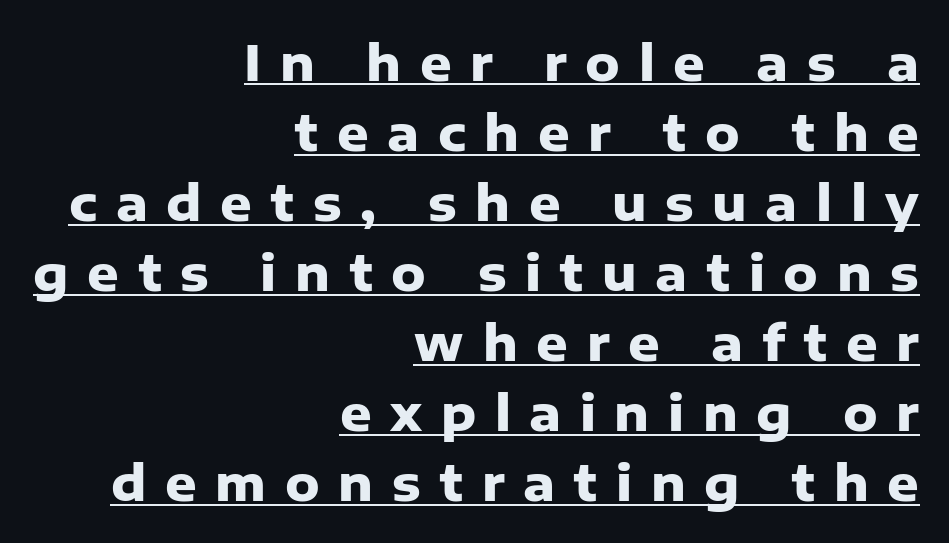
The image shows 49 px heavy sans-serif type, upright; set right-aligned, normal line spacing (1.43x), unusually wide letter spacing (+0.38 em), underlined; low stroke contrast and a medium x-height.
